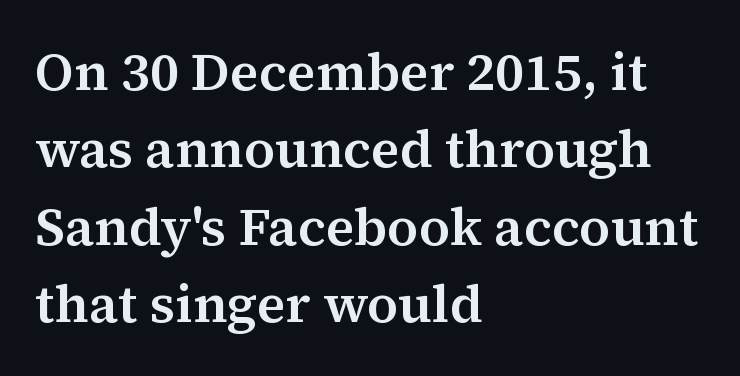
{"serif": "yes", "italic": "no", "width": "normal", "stroke_contrast": "medium", "x_height": "medium", "monospaced": "no", "underline": "no", "align": "left", "line_spacing": "normal", "line_spacing_ratio": 1.46, "letter_spacing": "normal", "letter_spacing_em": 0.0, "glyph_px": 53}
